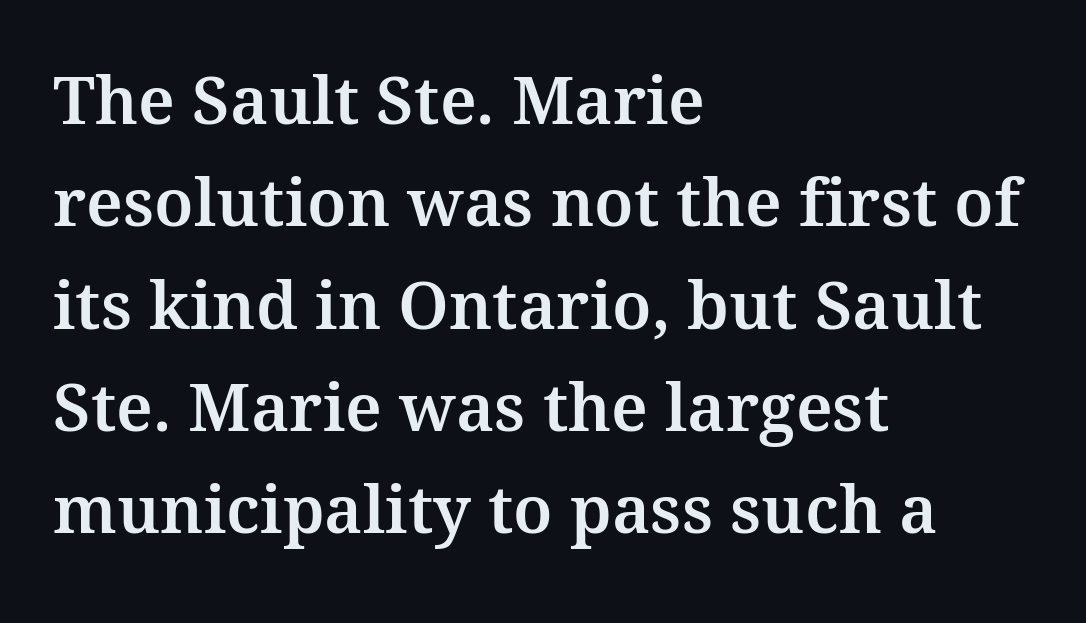
Q: Is the text italic (slanted)? A: No, it is upright.
Q: Is the typeface a serif or a sans-serif typeface? A: Serif.
Q: Is the text underlined? A: No.
Q: How is the paragraph aligned? A: Left-aligned.
Q: Is the spacing between letters normal or unusually wide? A: Normal.
Q: Is the spacing between lines tight, normal or loose? A: Normal.
Q: Width (condensed, normal, or wide)? A: Normal.
Q: Stroke contrast? A: Medium.
Q: x-height? A: Medium.
Q: Monospaced? A: No.
